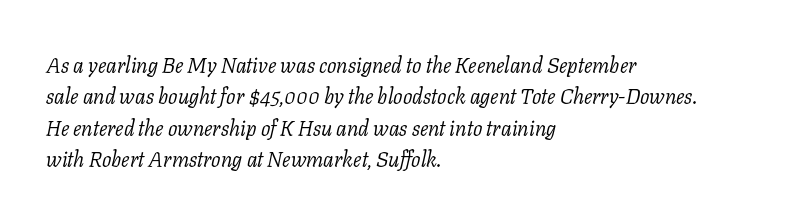
{"italic": "yes", "lean": "right", "slant_degrees": 11, "bold": "no", "underline": "no", "align": "left", "line_spacing": "normal", "line_spacing_ratio": 1.5, "letter_spacing": "normal", "letter_spacing_em": 0.0, "glyph_px": 21}
